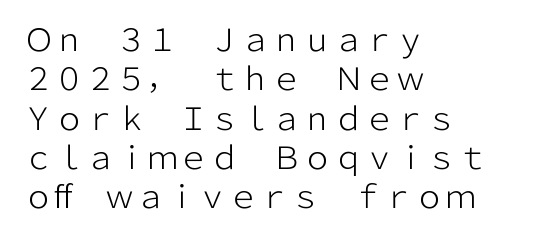
Q: Is the text bold? A: No.
Q: Is the text italic (slanted)? A: No, it is upright.
Q: Is the typeface a serif or a sans-serif typeface? A: Sans-serif.
Q: Is the text underlined? A: No.
Q: How is the paragraph aligned? A: Left-aligned.
Q: Is the spacing between letters normal or unusually wide? A: Normal.
Q: Is the spacing between lines tight, normal or loose? A: Normal.
Q: Width (condensed, normal, or wide)? A: Normal.
Q: Stroke contrast? A: Low.
Q: x-height? A: Medium.
Q: Monospaced? A: No.
